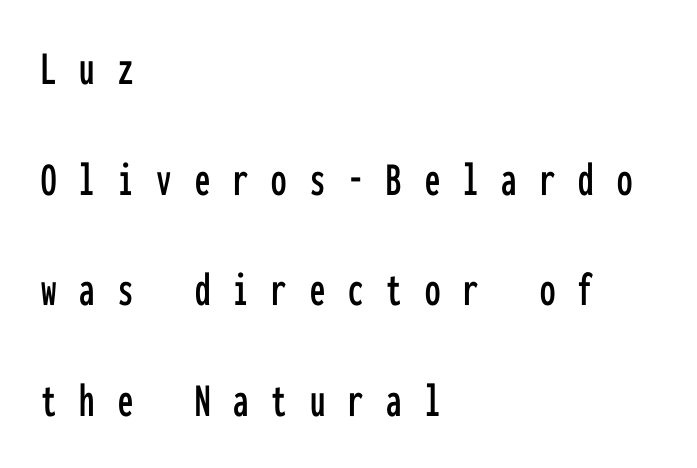
{"serif": "no", "italic": "no", "width": "condensed", "stroke_contrast": "low", "x_height": "medium", "monospaced": "yes", "underline": "no", "align": "left", "line_spacing": "loose", "line_spacing_ratio": 2.26, "letter_spacing": "wide", "letter_spacing_em": 0.47, "glyph_px": 49}
